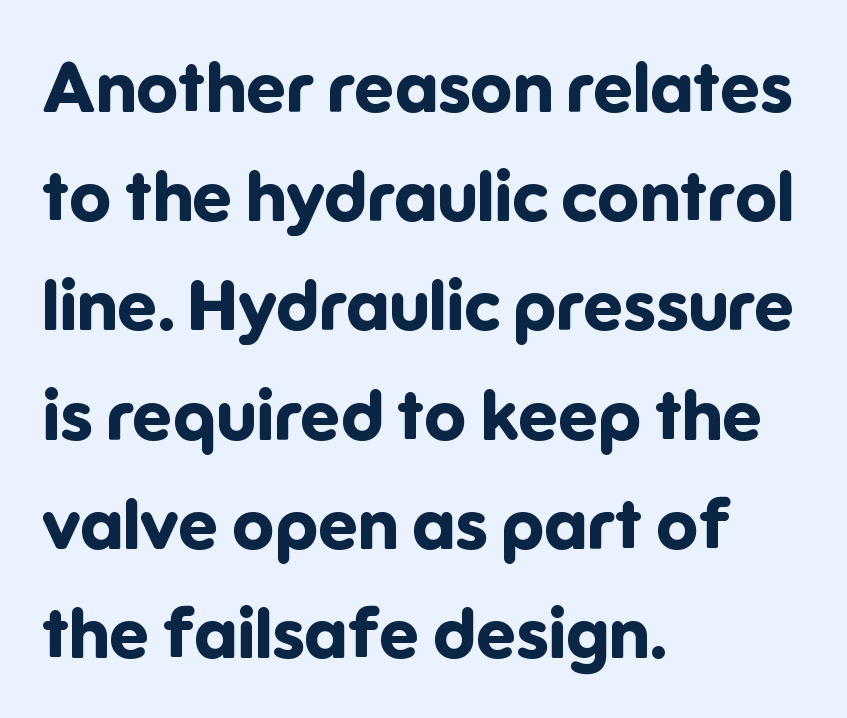
The image shows 70 px bold sans-serif type, upright; set left-aligned, normal line spacing (1.56x), normal letter spacing, not underlined; low stroke contrast and a medium x-height.
